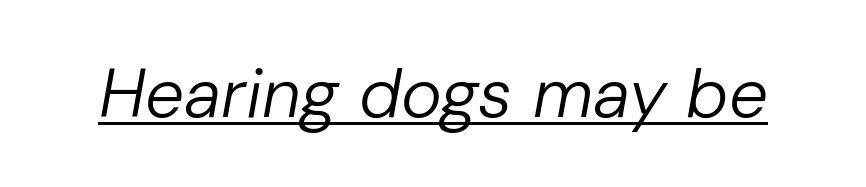
{"italic": "yes", "lean": "right", "slant_degrees": 10, "bold": "no", "weight": "regular", "width": "normal", "stroke_contrast": "low", "x_height": "medium", "monospaced": "no", "underline": "yes", "letter_spacing": "normal", "letter_spacing_em": 0.0, "glyph_px": 69}
